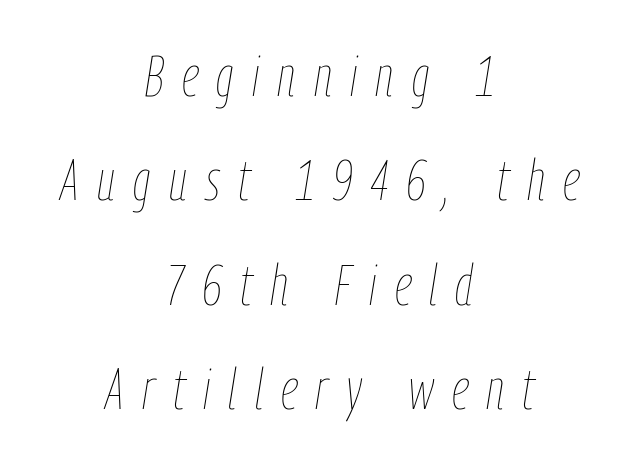
A typesetter would mark this as italic. The specimen omits any rule beneath the text block's lines. Honestly, the letter spacing is so wide it's the main thing you notice. These lines are centered, leaving both edges ragged.
